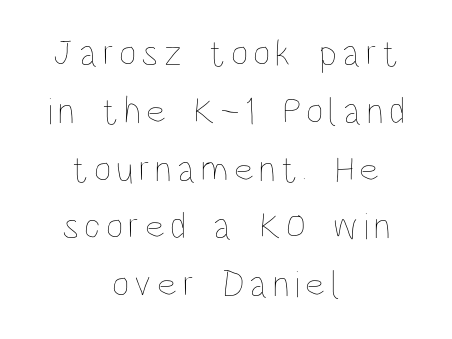
Honestly, there is no underline to notice here at all. The whitespace from short lines is split evenly between both sides. Do the characters align in a grid? No, the font is proportional. This is the regular roman posture of the typeface.
